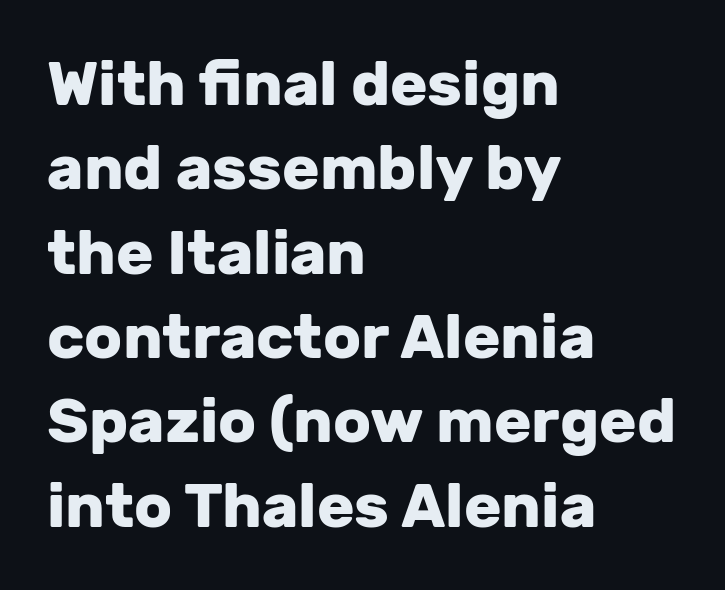
Q: Is the text bold? A: Yes.
Q: Is the text italic (slanted)? A: No, it is upright.
Q: Is the typeface a serif or a sans-serif typeface? A: Sans-serif.
Q: Is the text underlined? A: No.
Q: How is the paragraph aligned? A: Left-aligned.
Q: Is the spacing between letters normal or unusually wide? A: Normal.
Q: Is the spacing between lines tight, normal or loose? A: Normal.
Q: Width (condensed, normal, or wide)? A: Normal.
Q: Stroke contrast? A: Low.
Q: x-height? A: Medium.
Q: Monospaced? A: No.
